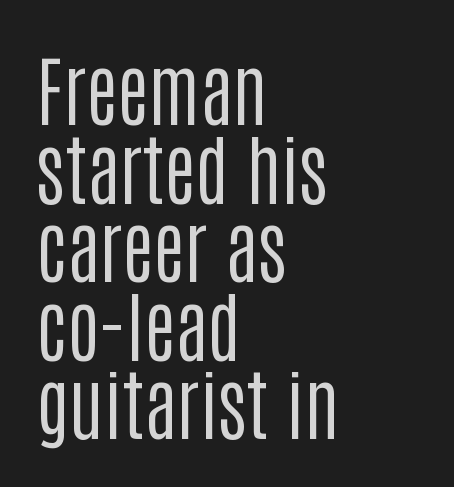
{"serif": "no", "italic": "no", "bold": "no", "weight": "regular", "width": "condensed", "stroke_contrast": "low", "x_height": "large", "monospaced": "no", "underline": "no", "align": "left", "line_spacing": "tight", "line_spacing_ratio": 1.02, "letter_spacing": "normal", "letter_spacing_em": 0.0, "glyph_px": 77}
